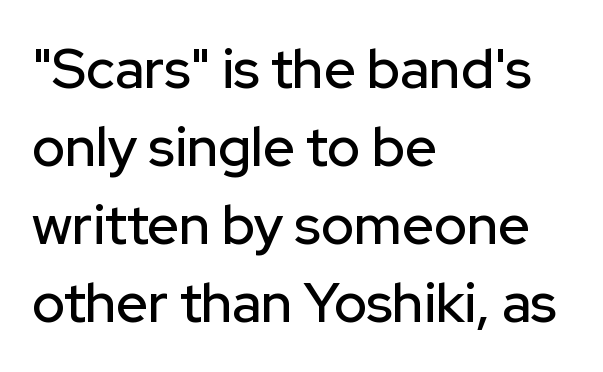
The face used here is a sans, in the tradition of grotesques and geometrics. A typesetter would call this proportional, since set widths differ per character. It's the straight-up-and-down kind of type. Anything drawn beneath the words? Only blank space.
